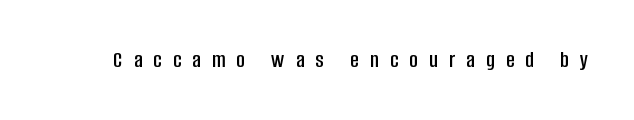
Q: Is the text italic (slanted)? A: No, it is upright.
Q: Is the text underlined? A: No.
Q: Is the spacing between letters normal or unusually wide? A: Unusually wide.
